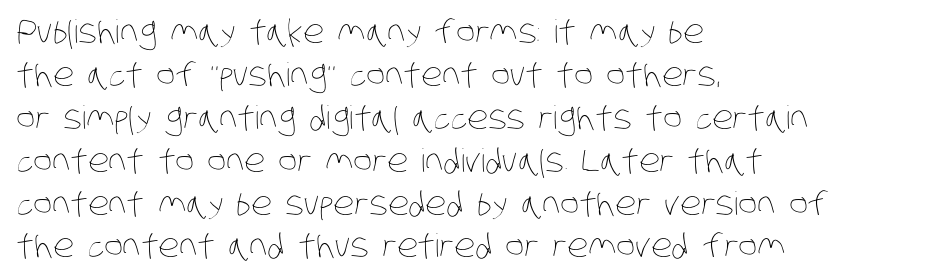
Do the characters align in a grid? No, the font is proportional. Each new line begins a customary step beneath the previous one. A classic flush-left, rag-right setting is used for this passage. Underline: absent. Heaviness? Minimal to ordinary, like unemphasized prose.
